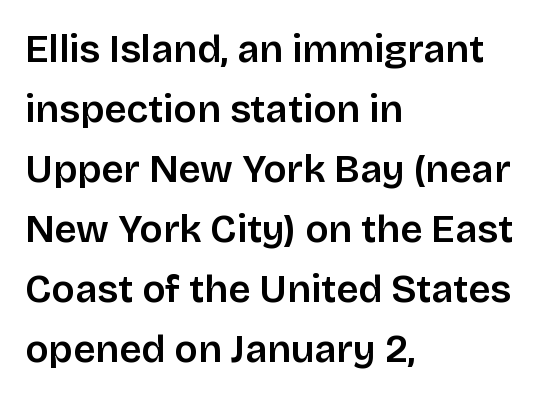
A typesetter would label this face a sans. The designer left line spacing at the default. The passage shown is typed in a proportional face where columns would drift. Check the space under the baseline: it is left empty.
